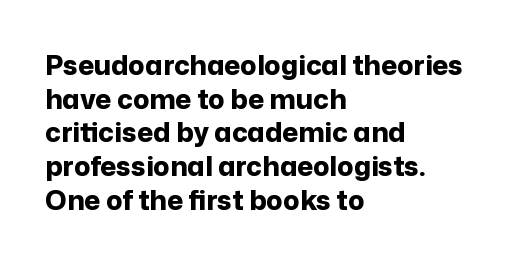
Q: Is the text bold? A: Yes.
Q: Is the text italic (slanted)? A: No, it is upright.
Q: Is the text underlined? A: No.
Q: How is the paragraph aligned? A: Left-aligned.
Q: Is the spacing between letters normal or unusually wide? A: Normal.
Q: Is the spacing between lines tight, normal or loose? A: Normal.
